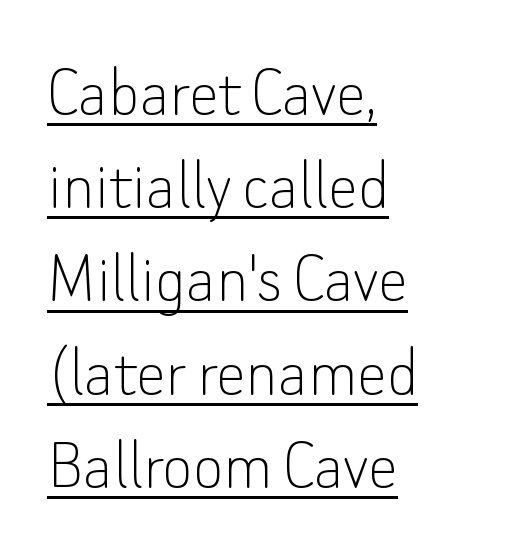
The type is set solid horizontally, with unmodified tracking. Is the block centered? No — it sits flush against the left margin. The strokes carry an ordinary text weight at most. When letters stand straight like this, we call the style roman or upright.
